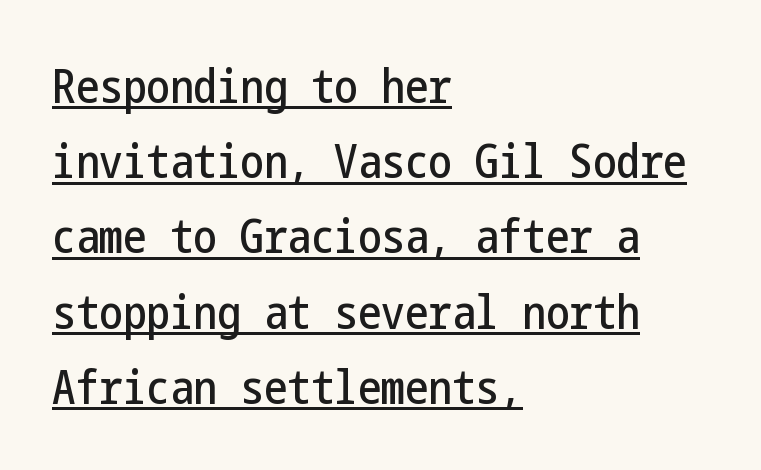
{"serif": "no", "italic": "no", "width": "condensed", "stroke_contrast": "low", "x_height": "medium", "underline": "yes", "align": "left", "line_spacing": "normal", "line_spacing_ratio": 1.6, "letter_spacing": "normal", "letter_spacing_em": 0.0, "glyph_px": 47}
